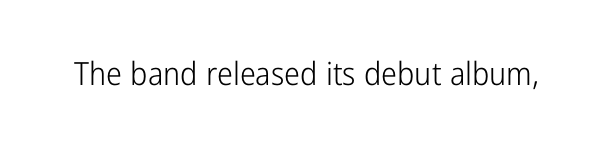
Q: Is the text bold? A: No.
Q: Is the text italic (slanted)? A: No, it is upright.
Q: Is the typeface a serif or a sans-serif typeface? A: Sans-serif.
Q: Is the text underlined? A: No.
Q: Is the spacing between letters normal or unusually wide? A: Normal.
Q: Width (condensed, normal, or wide)? A: Condensed.
Q: Stroke contrast? A: Low.
Q: x-height? A: Medium.
Q: Monospaced? A: No.
